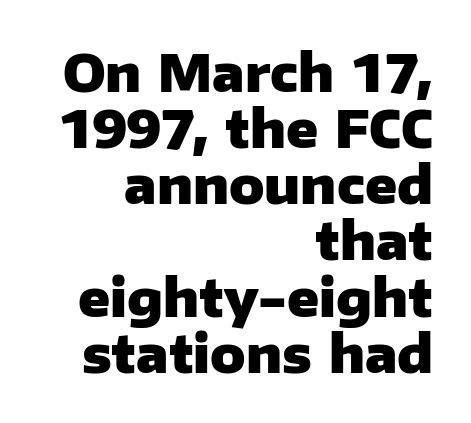
Q: Is the text bold? A: Yes.
Q: Is the text italic (slanted)? A: No, it is upright.
Q: Is the typeface a serif or a sans-serif typeface? A: Sans-serif.
Q: Is the text underlined? A: No.
Q: How is the paragraph aligned? A: Right-aligned.
Q: Is the spacing between letters normal or unusually wide? A: Normal.
Q: Is the spacing between lines tight, normal or loose? A: Tight.
Q: Width (condensed, normal, or wide)? A: Normal.
Q: Stroke contrast? A: Low.
Q: x-height? A: Medium.
Q: Monospaced? A: No.
